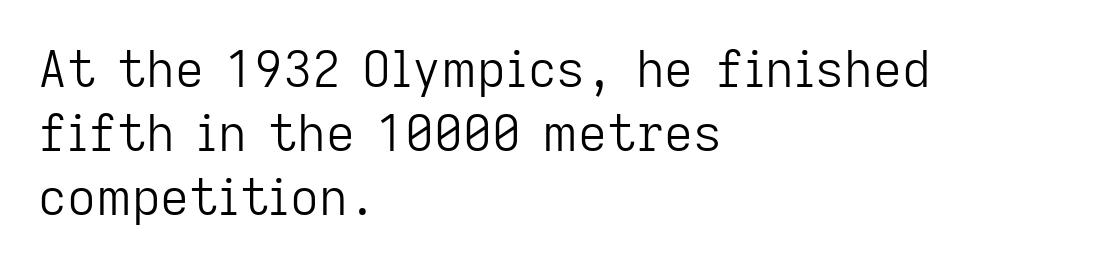
Notice how the passage keeps a crisp vertical edge on the left only. The type sits square on the baseline with zero lean. Type style note: lacks serifs. The baseline area is clear. A light-to-regular cut is what we see here.
